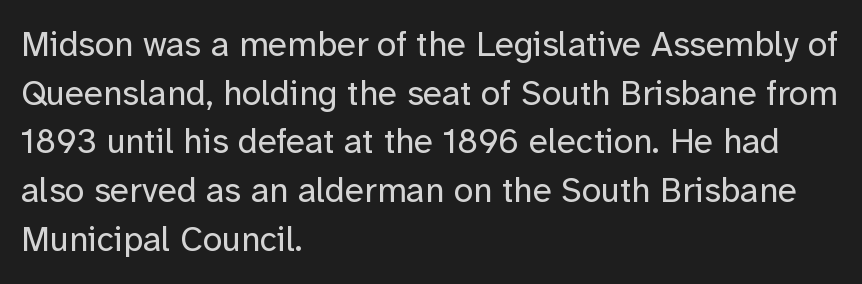
{"serif": "no", "italic": "no", "bold": "no", "weight": "regular", "width": "normal", "stroke_contrast": "low", "x_height": "medium", "monospaced": "no", "underline": "no", "align": "left", "line_spacing": "normal", "line_spacing_ratio": 1.39, "letter_spacing": "normal", "letter_spacing_em": 0.0, "glyph_px": 35}
